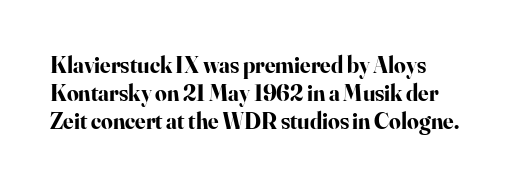
Q: Is the text bold? A: Yes.
Q: Is the text italic (slanted)? A: No, it is upright.
Q: Is the text underlined? A: No.
Q: How is the paragraph aligned? A: Left-aligned.
Q: Is the spacing between letters normal or unusually wide? A: Normal.
